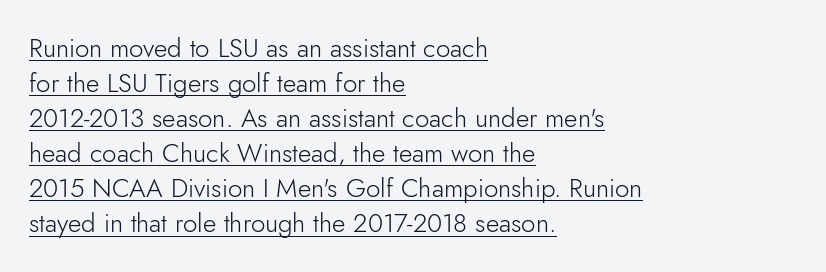
The image shows 26 px text type, upright; set left-aligned, normal line spacing (1.35x), normal letter spacing, underlined.
